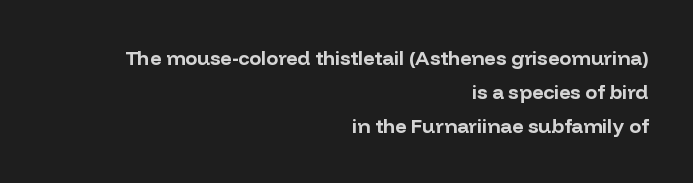
Quick note: interline space is typical. The zone under the glyphs is completely vacant. The face used here is rendered with its standard letterfit. The font's upright variant was chosen for this text. A dark, heavy texture on the line: the type is bold.
